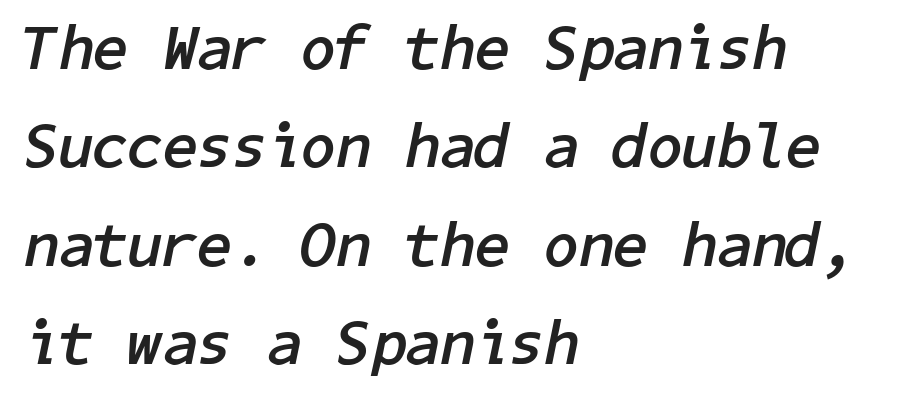
Reading down the block, your eye returns to a fixed left position each line. The characters look thick and weighty, a clear bold. No extra tracking has been applied to these lines. The strip under each line holds only bare page. Leading: standard.
